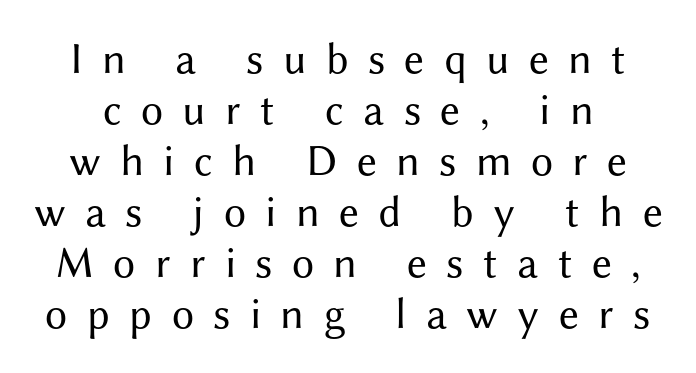
The image shows 44 px regular-weight sans-serif type, upright; set line spacing 1.16x, unusually wide letter spacing (+0.44 em), not underlined; medium stroke contrast and a medium x-height.
